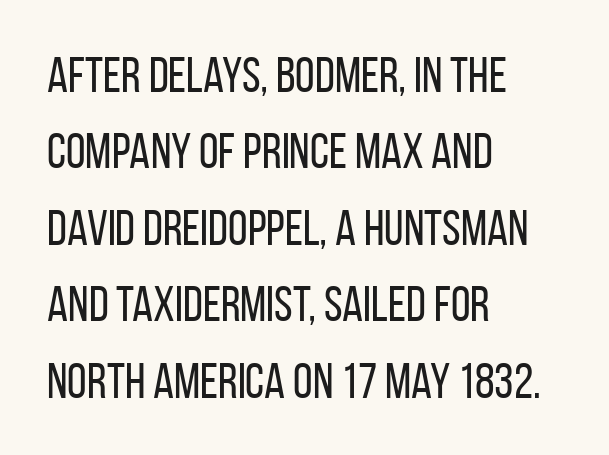
{"serif": "no", "italic": "no", "bold": "no", "weight": "regular", "width": "condensed", "stroke_contrast": "low", "x_height": "large", "monospaced": "no", "underline": "no", "align": "left", "line_spacing": "normal", "line_spacing_ratio": 1.53, "letter_spacing": "normal", "letter_spacing_em": 0.0, "glyph_px": 50}
